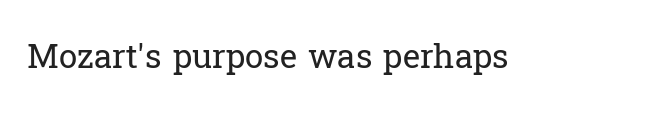
The image shows 33 px regular-weight serif type, upright; set normal letter spacing, not underlined; low stroke contrast and a medium x-height.
